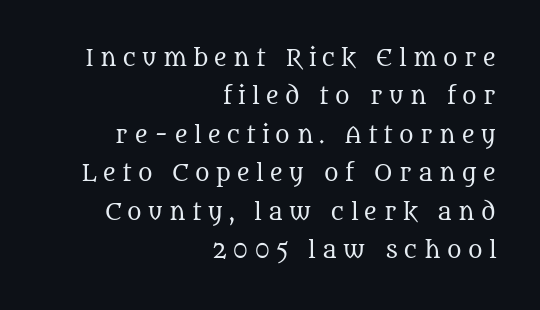
Compared with a flush-left layout, this one pins lines to the opposite, right side. The horizontal fit of the characters is loose and conspicuously gappy. Clear beneath every line of the passage. The strokes are not fattened; the text isn't bold. Do the letters lean? They stand straight.
